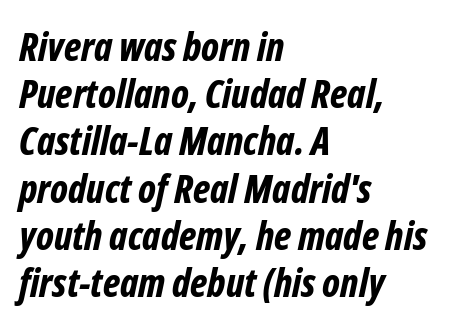
Character widths vary here, with narrow letters taking less room than wide ones. Typeset ragged right — the left edge is the straight one. The text carries the slant typical of an italic or oblique font. Descender tails drop into unmarked territory. Pretty heavy lettering here — definitely bold.
